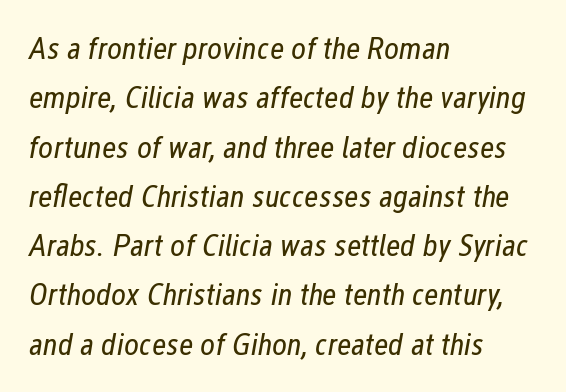
{"italic": "yes", "lean": "right", "slant_degrees": 12, "bold": "no", "weight": "regular", "width": "condensed", "stroke_contrast": "low", "x_height": "medium", "monospaced": "no", "underline": "no", "align": "left", "line_spacing": "normal", "line_spacing_ratio": 1.54, "letter_spacing": "normal", "letter_spacing_em": 0.0, "glyph_px": 32}
